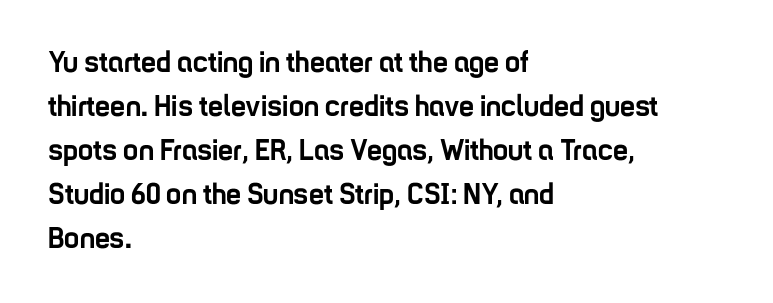
Horizontal alignment here is leftward, the default for most running prose. Here the glyphs are tracked normally, forming tight word shapes. What weight is shown? A full bold with thick strokes. Glance below the letters and you will spot only blank space.
